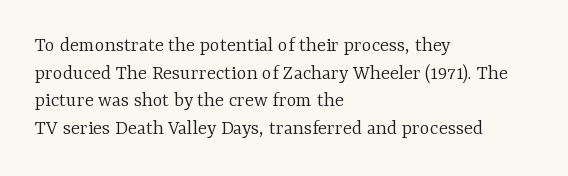
{"italic": "no", "bold": "no", "underline": "no", "align": "left", "line_spacing": "normal", "line_spacing_ratio": 1.32, "letter_spacing": "normal", "letter_spacing_em": 0.0, "glyph_px": 21}
